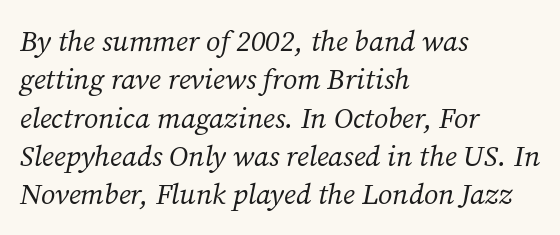
The image shows 29 px regular-weight serif type, italic (leaning right); set left-aligned, normal line spacing (1.32x), normal letter spacing, not underlined; medium stroke contrast and a medium x-height.
